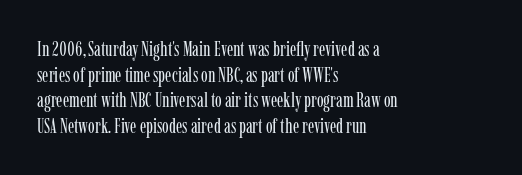
The weight would be labelled regular, book, light, or lighter still. Tall strokes in this sample are plumb rather than angled. These lines stack with their left ends in a neat column. Unmarked baselines from the first word to the last. Regular leading. A typesetter would call this zero additional tracking.
